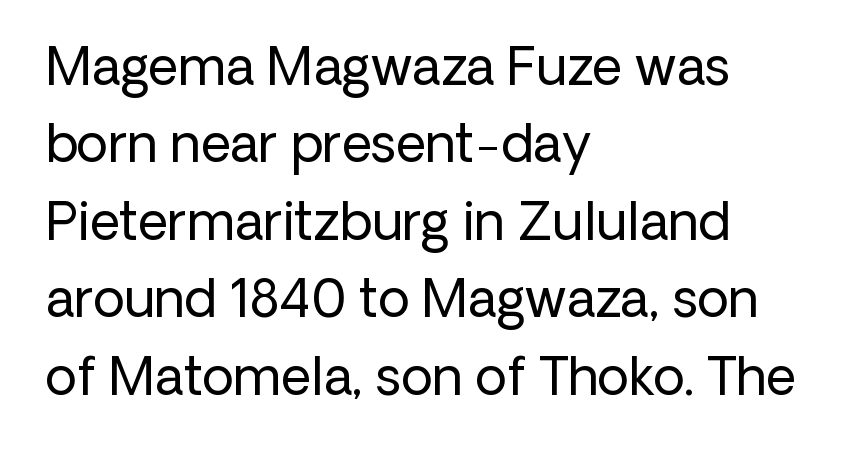
{"serif": "no", "italic": "no", "bold": "no", "weight": "regular", "width": "normal", "stroke_contrast": "low", "x_height": "medium", "monospaced": "no", "underline": "no", "align": "left", "line_spacing": "normal", "line_spacing_ratio": 1.49, "letter_spacing": "normal", "letter_spacing_em": 0.0, "glyph_px": 52}
